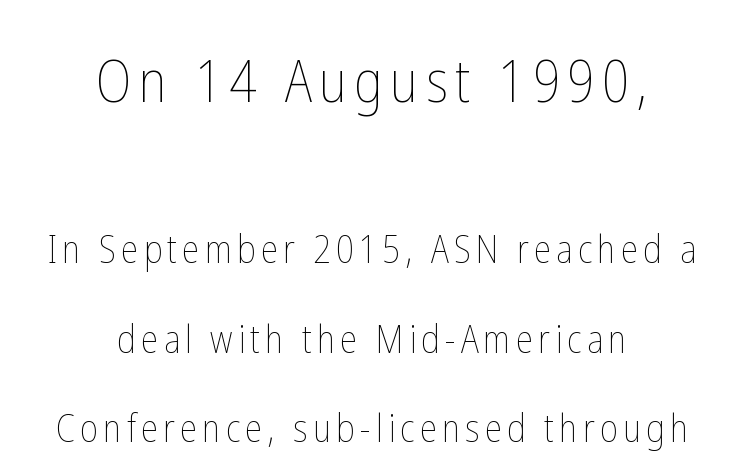
The image shows 59 px thin, condensed type, upright; set centered, loose line spacing (2.3x), not underlined; the first (top) block is 1.51x larger; low stroke contrast and a medium x-height.
